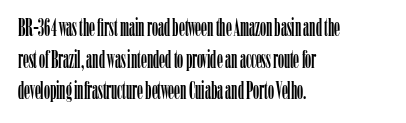
The letterforms sit shoulder to shoulder at normal distance. In terms of leading, this rendering sits right in the middle. The rendering anchors every line to the left-hand side. Style check: upright.
